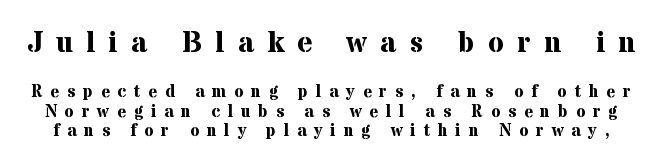
Q: Is the text bold? A: Yes.
Q: Is the text italic (slanted)? A: No, it is upright.
Q: Is the typeface a serif or a sans-serif typeface? A: Serif.
Q: Is the text underlined? A: No.
Q: Is the spacing between letters normal or unusually wide? A: Unusually wide.
Q: Which block of text is set in a larger size, the first (top) or the second (bottom)? A: The first (top) one.
Q: Width (condensed, normal, or wide)? A: Normal.
Q: Stroke contrast? A: Medium.
Q: x-height? A: Medium.
Q: Monospaced? A: No.
